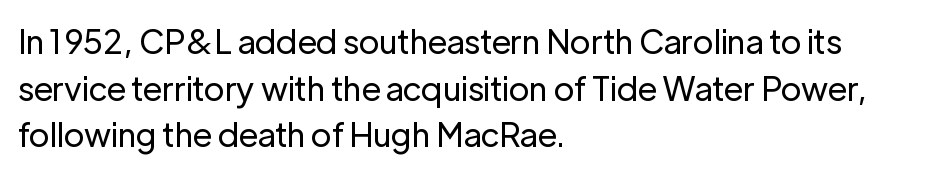
Q: Is the text bold? A: No.
Q: Is the text italic (slanted)? A: No, it is upright.
Q: Is the typeface a serif or a sans-serif typeface? A: Sans-serif.
Q: Is the text underlined? A: No.
Q: How is the paragraph aligned? A: Left-aligned.
Q: Is the spacing between letters normal or unusually wide? A: Normal.
Q: Is the spacing between lines tight, normal or loose? A: Normal.
Q: Width (condensed, normal, or wide)? A: Normal.
Q: Stroke contrast? A: Low.
Q: x-height? A: Medium.
Q: Monospaced? A: No.
